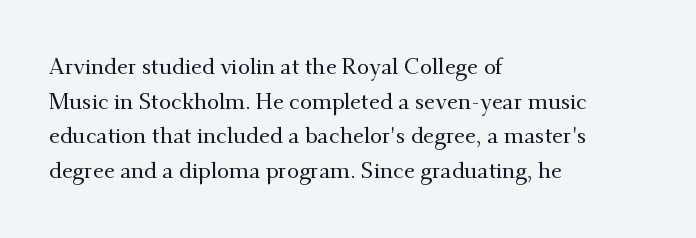
The setting favours the left margin, as ordinary paragraphs usually do. The letters stand straight up with perfectly vertical stems. Baseline-to-baseline distance is the conventional proportion of letter height. Beneath every word, the page is bare. Is the letter spacing exaggerated? No — it looks like the ordinary default.
